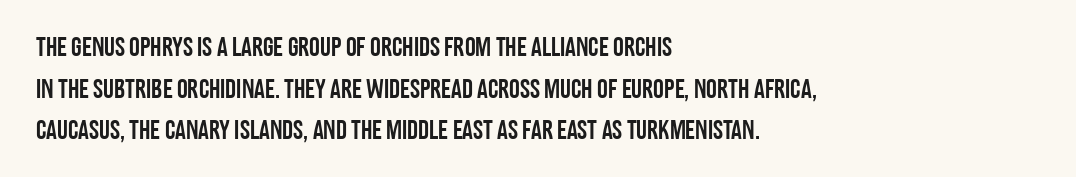
The image shows 27 px text type, upright; set left-aligned, normal line spacing (1.54x), normal letter spacing, not underlined.
